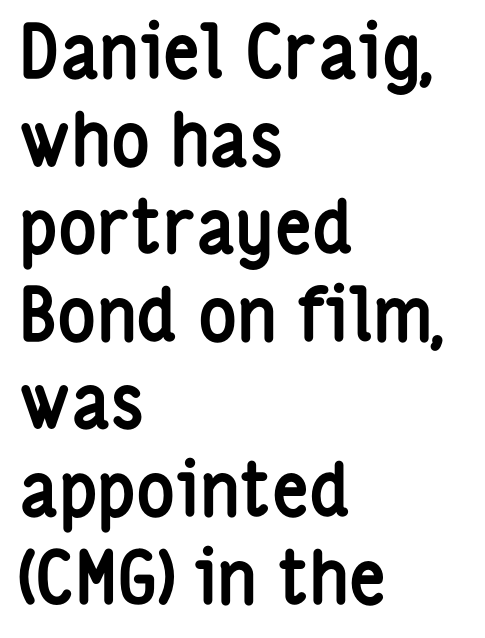
The image shows 73 px semibold, condensed sans-serif type, upright; set left-aligned, line spacing 1.2x, normal letter spacing, not underlined; low stroke contrast and a medium x-height.
